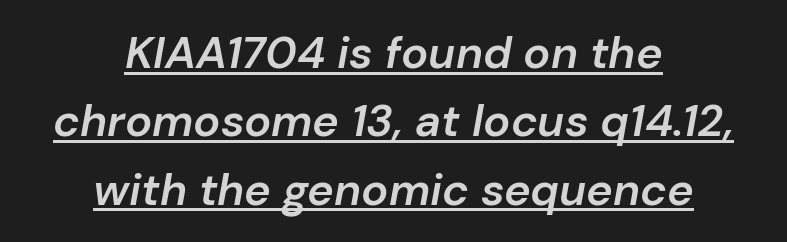
A rule runs beneath these lines of type. Compared with typical paragraphs, the rows here are spaced about the same. The characters look somewhat weighty, a semibold short of true bold. Each word holds together tightly as a unit, with standard inter-letter gaps. Typeset on center — no edge is straight. These lines were composed using italics.
